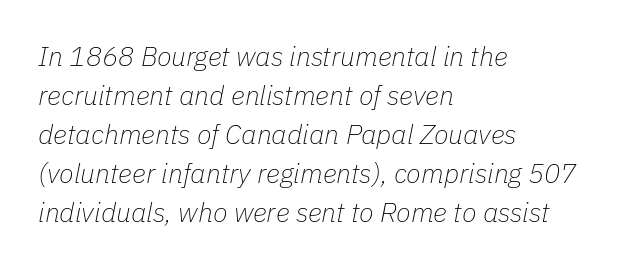
Reading down the block, your eye returns to a fixed left position each line. Nobody touched the tracking dial on this one. Regarding leading, the lines here are spaced in the standard way. This is not heavy type; no bold has been used.
